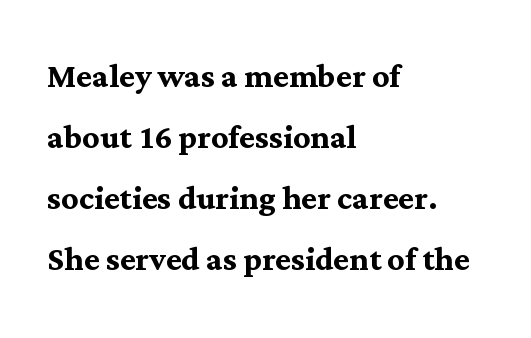
Q: Is the text bold? A: Yes.
Q: Is the text italic (slanted)? A: No, it is upright.
Q: Is the typeface a serif or a sans-serif typeface? A: Serif.
Q: Is the text underlined? A: No.
Q: How is the paragraph aligned? A: Left-aligned.
Q: Is the spacing between letters normal or unusually wide? A: Normal.
Q: Is the spacing between lines tight, normal or loose? A: Normal.
Q: Width (condensed, normal, or wide)? A: Normal.
Q: Stroke contrast? A: Medium.
Q: x-height? A: Medium.
Q: Monospaced? A: No.
